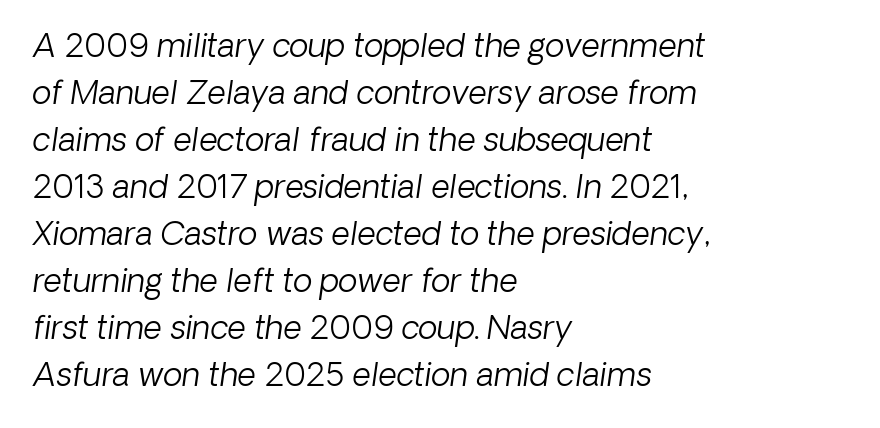
Q: Is the text bold? A: No.
Q: Is the text italic (slanted)? A: Yes, it leans right by about 8 degrees.
Q: Is the text underlined? A: No.
Q: How is the paragraph aligned? A: Left-aligned.
Q: Is the spacing between letters normal or unusually wide? A: Normal.
Q: Is the spacing between lines tight, normal or loose? A: Normal.
Q: Width (condensed, normal, or wide)? A: Normal.
Q: Stroke contrast? A: Low.
Q: x-height? A: Medium.
Q: Monospaced? A: No.
